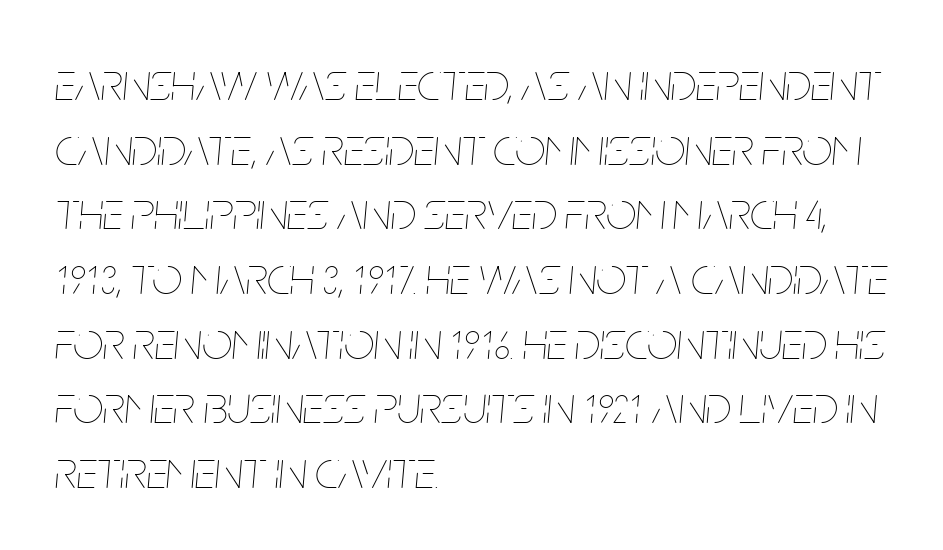
Q: Is the text bold? A: No.
Q: Is the text italic (slanted)? A: Yes, it leans right by about 5 degrees.
Q: Is the text underlined? A: No.
Q: How is the paragraph aligned? A: Left-aligned.
Q: Is the spacing between letters normal or unusually wide? A: Normal.
Q: Width (condensed, normal, or wide)? A: Condensed.
Q: Stroke contrast? A: Low.
Q: x-height? A: Large.
Q: Monospaced? A: No.
